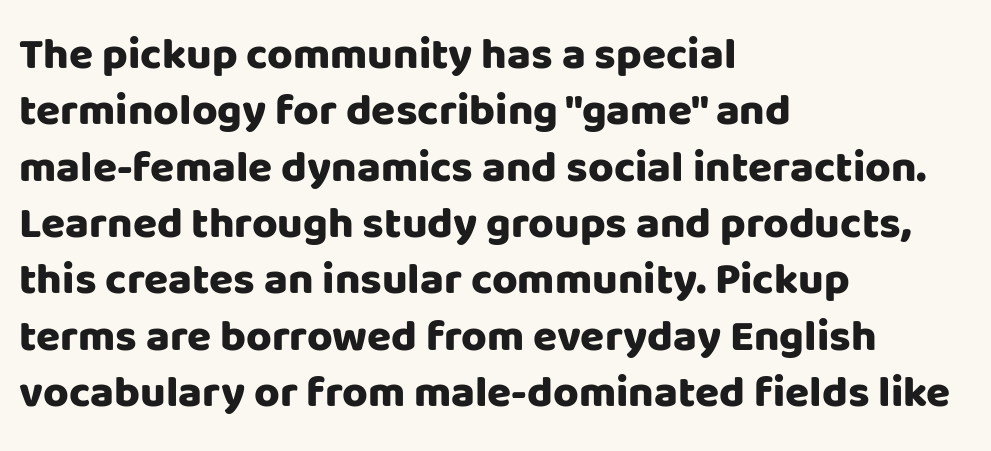
The image shows 44 px heavy sans-serif type, upright; set left-aligned, normal line spacing (1.28x), normal letter spacing, not underlined; low stroke contrast and a large x-height.
